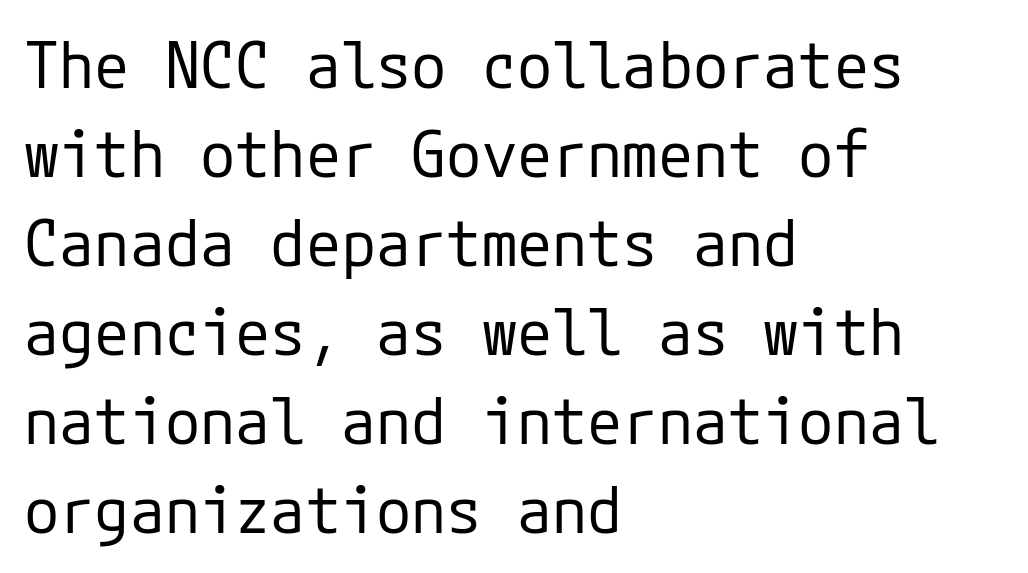
Q: Is the text bold? A: No.
Q: Is the text italic (slanted)? A: No, it is upright.
Q: Is the typeface a serif or a sans-serif typeface? A: Sans-serif.
Q: Is the text underlined? A: No.
Q: How is the paragraph aligned? A: Left-aligned.
Q: Is the spacing between letters normal or unusually wide? A: Normal.
Q: Is the spacing between lines tight, normal or loose? A: Normal.
Q: Width (condensed, normal, or wide)? A: Normal.
Q: Stroke contrast? A: Low.
Q: x-height? A: Medium.
